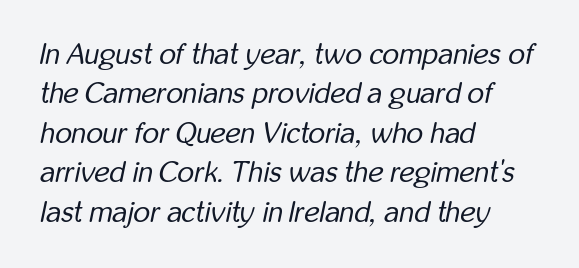
The image shows 29 px regular-weight, condensed type, italic (leaning right); set left-aligned, normal line spacing (1.36x), normal letter spacing, not underlined; low stroke contrast and a medium x-height.
